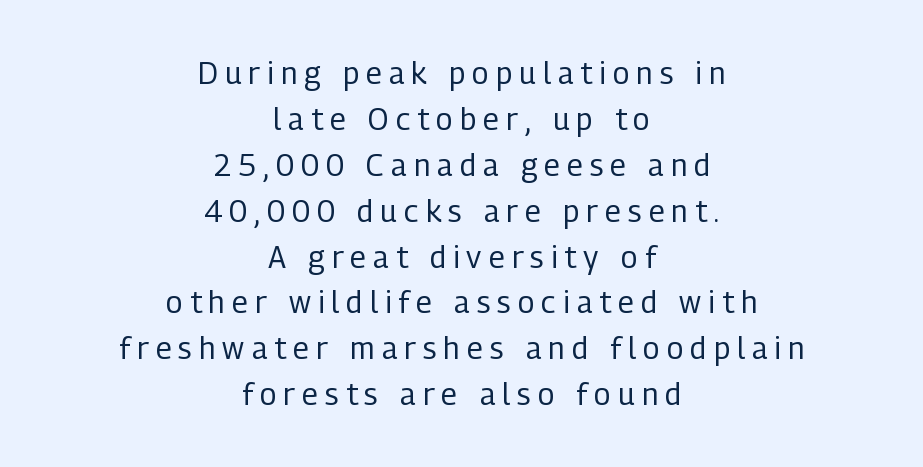
The image shows 30 px regular-weight, condensed sans-serif type, upright; set centered, normal line spacing (1.53x), unusually wide letter spacing (+0.24 em), not underlined; low stroke contrast and a medium x-height.
